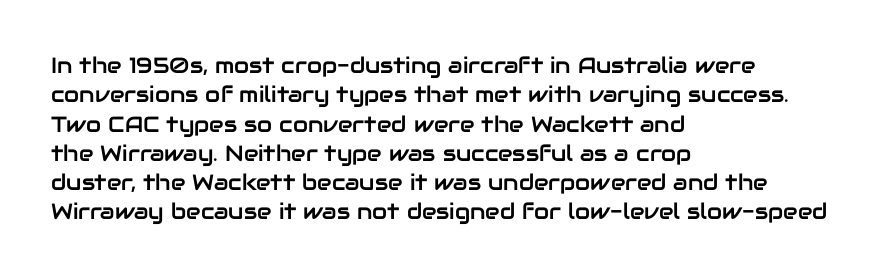
Q: Is the text italic (slanted)? A: No, it is upright.
Q: Is the text underlined? A: No.
Q: How is the paragraph aligned? A: Left-aligned.
Q: Is the spacing between letters normal or unusually wide? A: Normal.
Q: Is the spacing between lines tight, normal or loose? A: Normal.
